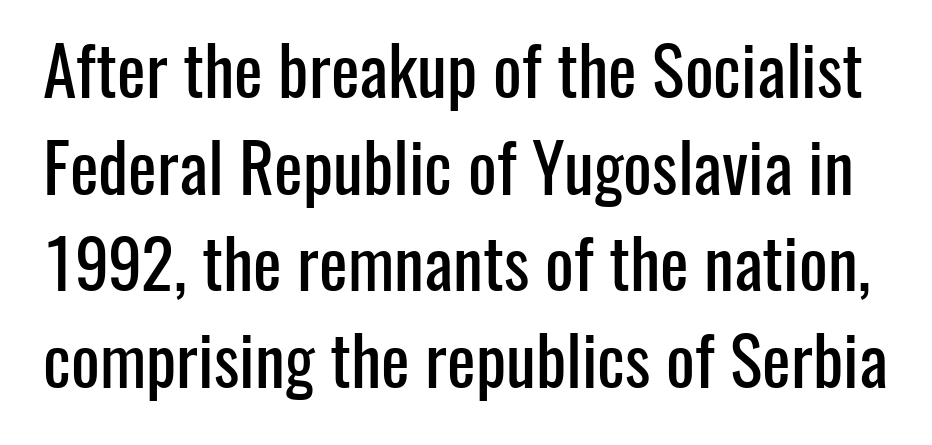
{"serif": "no", "italic": "no", "width": "condensed", "stroke_contrast": "low", "x_height": "medium", "monospaced": "no", "underline": "no", "line_spacing": "normal", "line_spacing_ratio": 1.42, "letter_spacing": "normal", "letter_spacing_em": 0.0, "glyph_px": 68}
